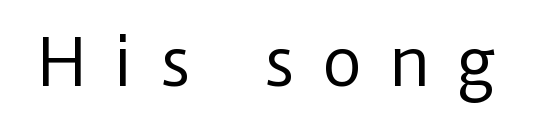
Q: Is the text bold? A: No.
Q: Is the text italic (slanted)? A: No, it is upright.
Q: Is the typeface a serif or a sans-serif typeface? A: Sans-serif.
Q: Is the text underlined? A: No.
Q: Is the spacing between letters normal or unusually wide? A: Unusually wide.
Q: Width (condensed, normal, or wide)? A: Normal.
Q: Stroke contrast? A: Low.
Q: x-height? A: Medium.
Q: Monospaced? A: No.
